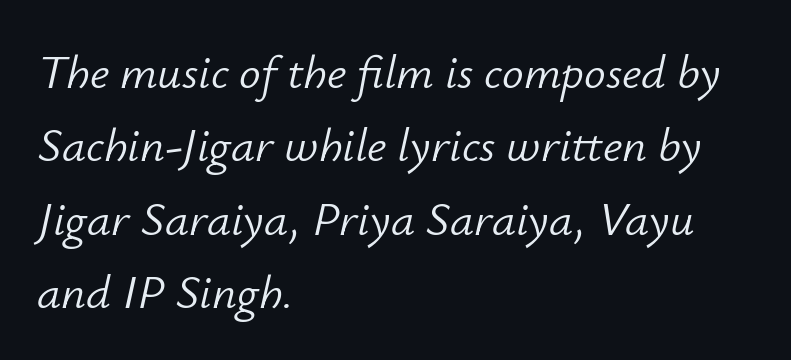
The image shows 48 px light type, italic (leaning right); set left-aligned, normal line spacing (1.53x), normal letter spacing, not underlined; low stroke contrast and a small x-height.
